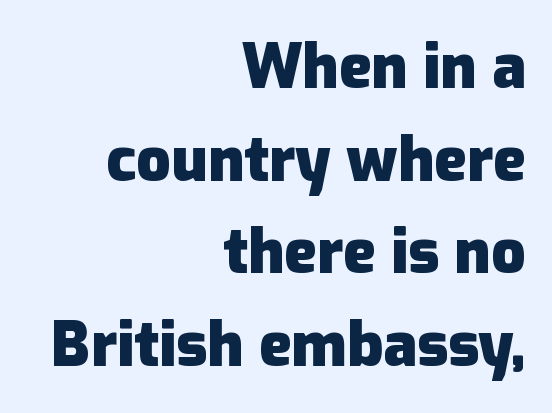
{"serif": "no", "italic": "no", "bold": "yes", "weight": "heavy", "width": "normal", "stroke_contrast": "low", "x_height": "medium", "monospaced": "no", "underline": "no", "align": "right", "line_spacing": "normal", "line_spacing_ratio": 1.52, "letter_spacing": "normal", "letter_spacing_em": 0.0, "glyph_px": 61}
